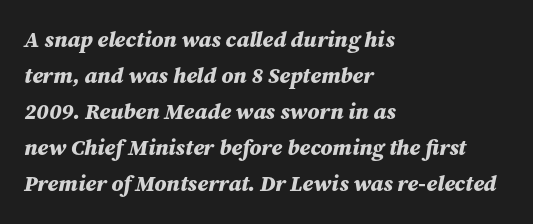
The image shows 22 px bold type, italic (leaning right); set left-aligned, normal line spacing (1.64x), normal letter spacing, not underlined.
